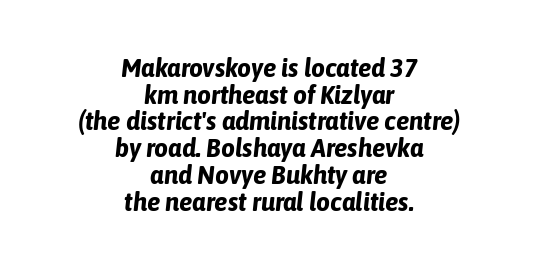
The image shows 27 px bold type, italic (leaning right); set centered, tight line spacing (0.99x), normal letter spacing, not underlined.
